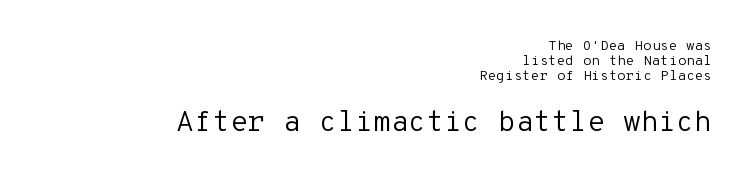
Of the two passages, the one underneath uses the larger point size. Bold? No — there's no thickening of the strokes. Inter-character spacing is left at the font's built-in metrics. Summary of vertical rhythm: compact, with narrow interline spacing.
